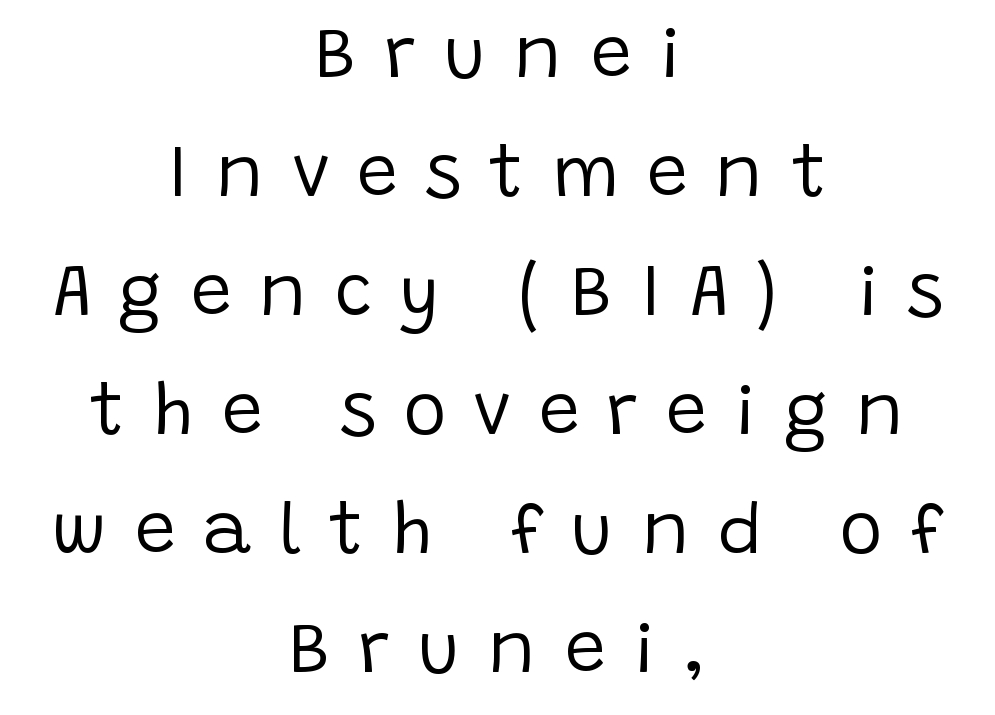
The image shows 73 px regular-weight sans-serif type, upright; set centered, normal line spacing (1.63x), unusually wide letter spacing (+0.38 em), not underlined; low stroke contrast and a large x-height.
